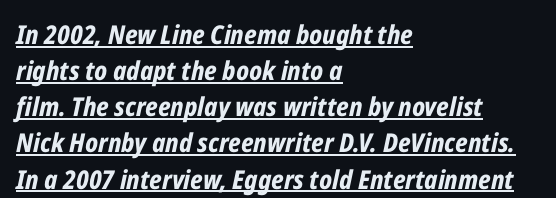
Q: Is the text bold? A: Yes.
Q: Is the text italic (slanted)? A: Yes, it leans right by about 12 degrees.
Q: Is the text underlined? A: Yes.
Q: How is the paragraph aligned? A: Left-aligned.
Q: Is the spacing between letters normal or unusually wide? A: Normal.
Q: Is the spacing between lines tight, normal or loose? A: Normal.
